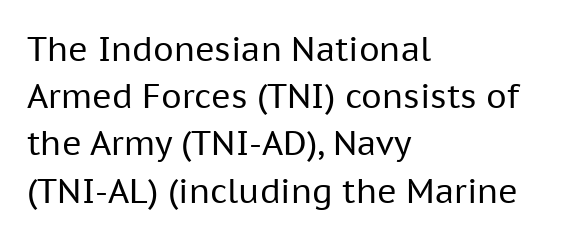
Q: Is the text bold? A: No.
Q: Is the text italic (slanted)? A: No, it is upright.
Q: Is the typeface a serif or a sans-serif typeface? A: Sans-serif.
Q: Is the text underlined? A: No.
Q: How is the paragraph aligned? A: Left-aligned.
Q: Is the spacing between letters normal or unusually wide? A: Normal.
Q: Is the spacing between lines tight, normal or loose? A: Normal.
Q: Width (condensed, normal, or wide)? A: Normal.
Q: Stroke contrast? A: Low.
Q: x-height? A: Medium.
Q: Monospaced? A: No.
